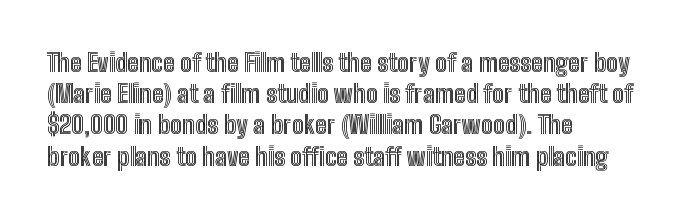
{"italic": "no", "underline": "no", "align": "left", "line_spacing": "normal", "line_spacing_ratio": 1.25, "letter_spacing": "normal", "letter_spacing_em": 0.0, "glyph_px": 25}
